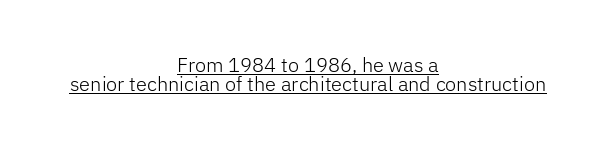
Posture: straight, roman, zero tilt. Stroke thickness stays within the range of a standard reading face or lighter. Line spacing here is tight. The specimen includes a rule beneath the text block's lines. Where is the straight margin? There isn't one; the lines are centered.
